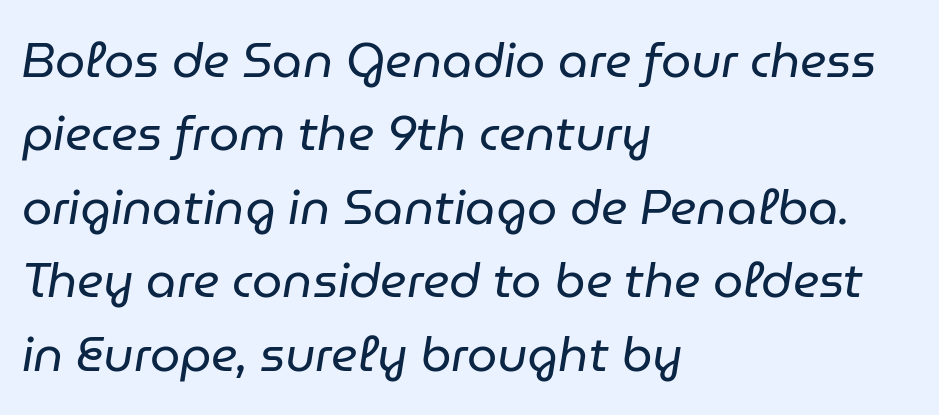
{"italic": "yes", "lean": "right", "slant_degrees": 9, "bold": "no", "weight": "regular", "width": "normal", "stroke_contrast": "low", "x_height": "medium", "monospaced": "no", "underline": "no", "align": "left", "line_spacing": "normal", "line_spacing_ratio": 1.53, "letter_spacing": "normal", "letter_spacing_em": 0.0, "glyph_px": 48}
